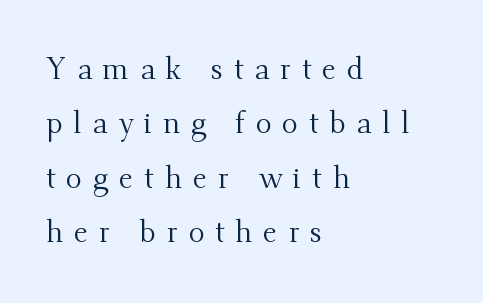
The space directly below the letters is spotless. Stem width sits at or under what a default text font uses. Varying glyph widths throughout — classic text-font behaviour. Where is the straight margin? On the left.
